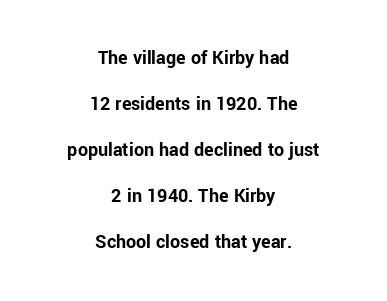
Q: Is the text bold? A: Yes.
Q: Is the text italic (slanted)? A: No, it is upright.
Q: Is the text underlined? A: No.
Q: How is the paragraph aligned? A: Centered.
Q: Is the spacing between letters normal or unusually wide? A: Normal.
Q: Is the spacing between lines tight, normal or loose? A: Loose.
